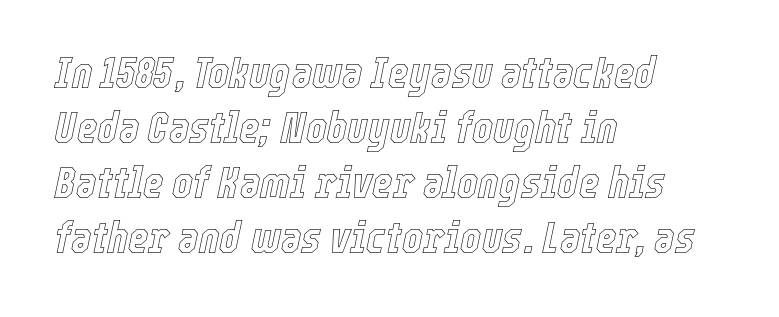
Q: Is the text italic (slanted)? A: Yes, it leans right by about 12 degrees.
Q: Is the text underlined? A: No.
Q: How is the paragraph aligned? A: Left-aligned.
Q: Is the spacing between letters normal or unusually wide? A: Normal.
Q: Is the spacing between lines tight, normal or loose? A: Normal.
Q: Width (condensed, normal, or wide)? A: Condensed.
Q: x-height? A: Medium.
Q: Monospaced? A: No.
